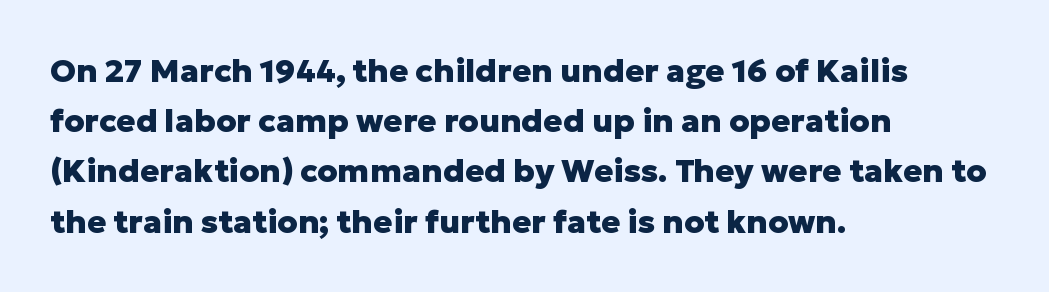
{"serif": "no", "italic": "no", "bold": "yes", "weight": "heavy", "width": "normal", "stroke_contrast": "low", "x_height": "medium", "monospaced": "no", "underline": "no", "align": "left", "line_spacing": "normal", "line_spacing_ratio": 1.57, "letter_spacing": "normal", "letter_spacing_em": 0.0, "glyph_px": 32}
